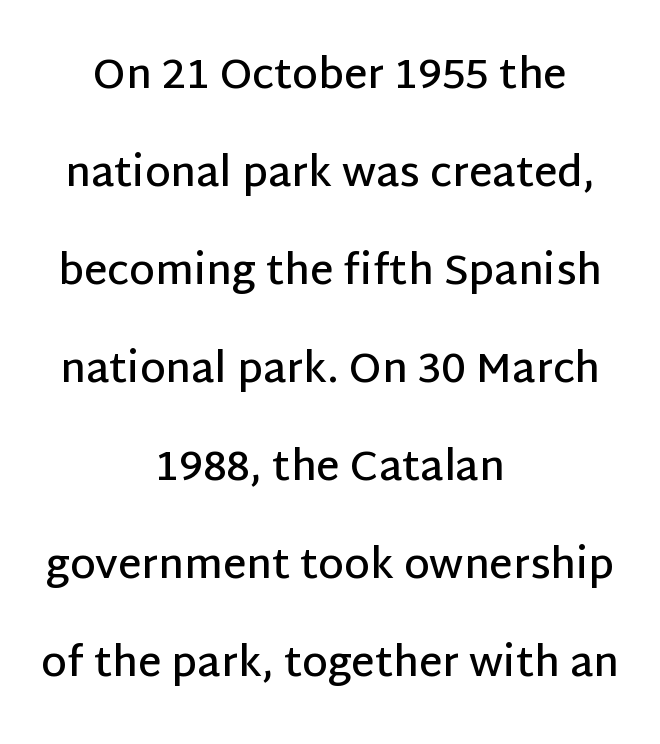
{"serif": "no", "italic": "no", "bold": "semi", "weight": "semibold", "width": "normal", "stroke_contrast": "low", "x_height": "large", "monospaced": "no", "underline": "no", "align": "center", "line_spacing": "loose", "line_spacing_ratio": 2.39, "letter_spacing": "normal", "letter_spacing_em": 0.0, "glyph_px": 41}
